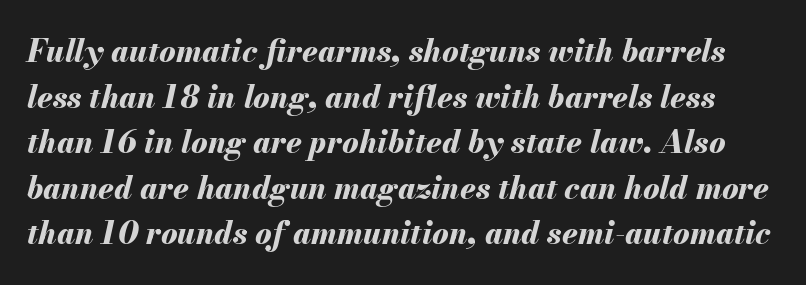
The image shows 31 px bold type, italic (leaning right); set normal line spacing (1.47x), normal letter spacing, not underlined; medium stroke contrast and a small x-height.
